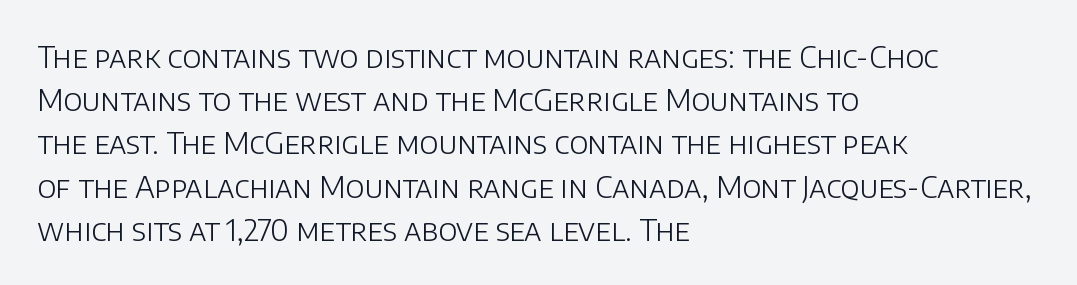
{"serif": "no", "italic": "no", "bold": "no", "weight": "light", "width": "normal", "stroke_contrast": "low", "x_height": "large", "monospaced": "no", "underline": "no", "align": "left", "line_spacing": "normal", "line_spacing_ratio": 1.44, "letter_spacing": "normal", "letter_spacing_em": 0.0, "glyph_px": 30}
